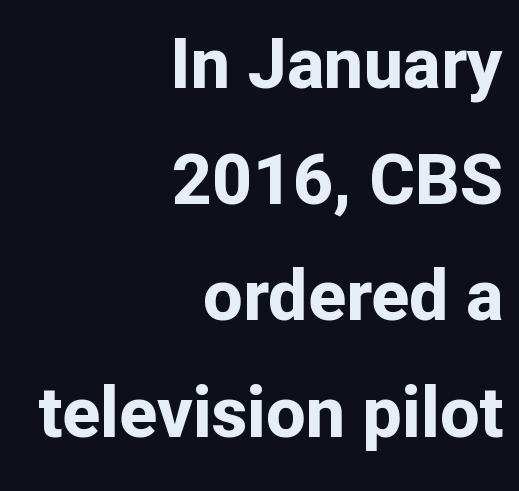
Q: Is the text bold? A: Yes.
Q: Is the text italic (slanted)? A: No, it is upright.
Q: Is the typeface a serif or a sans-serif typeface? A: Sans-serif.
Q: Is the text underlined? A: No.
Q: How is the paragraph aligned? A: Right-aligned.
Q: Is the spacing between letters normal or unusually wide? A: Normal.
Q: Is the spacing between lines tight, normal or loose? A: Normal.
Q: Width (condensed, normal, or wide)? A: Normal.
Q: Stroke contrast? A: Low.
Q: x-height? A: Medium.
Q: Monospaced? A: No.
